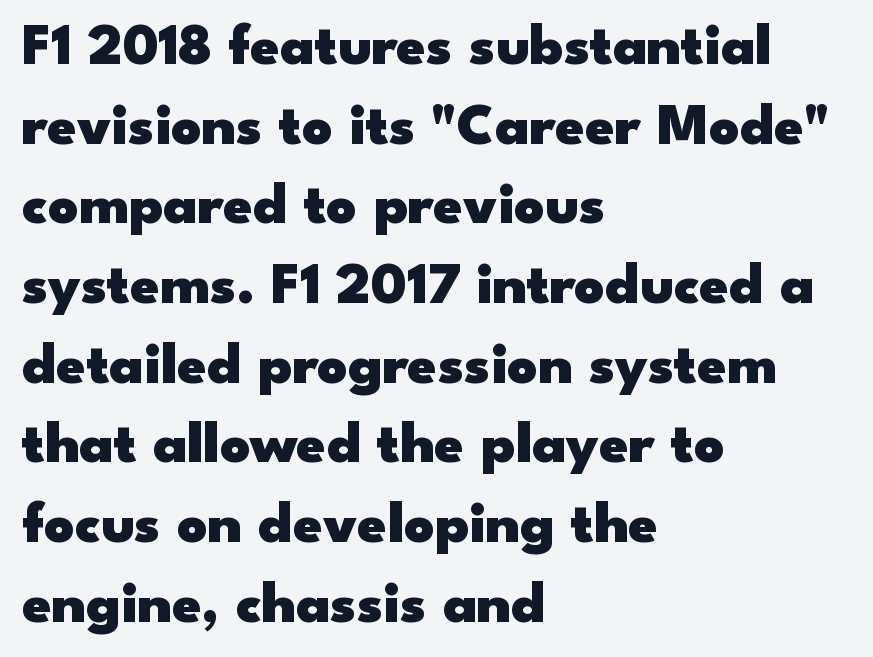
{"serif": "no", "italic": "no", "bold": "yes", "weight": "heavy", "width": "wide", "stroke_contrast": "low", "x_height": "small", "monospaced": "no", "underline": "no", "align": "left", "line_spacing": "normal", "line_spacing_ratio": 1.35, "letter_spacing": "normal", "letter_spacing_em": 0.0, "glyph_px": 59}
